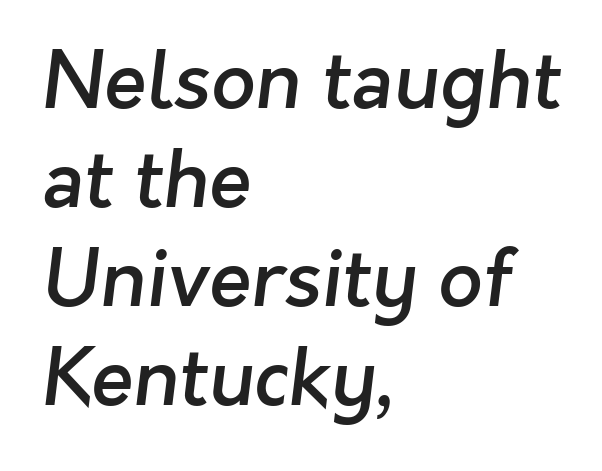
One-word summary of the alignment: left. Varying glyph widths throughout — classic text-font behaviour. The typesetting leans somewhat heavy: a semibold. Any mark beneath the type? The region is blank. Look at the tracking — it's just the regular setting, nothing added. Classification — sans serif.
